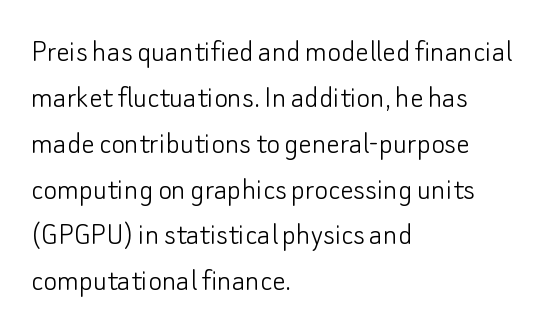
{"serif": "no", "italic": "no", "bold": "no", "weight": "light", "width": "normal", "stroke_contrast": "low", "x_height": "small", "monospaced": "no", "underline": "no", "align": "left", "line_spacing": "normal", "line_spacing_ratio": 1.39, "letter_spacing": "normal", "letter_spacing_em": 0.0, "glyph_px": 33}
